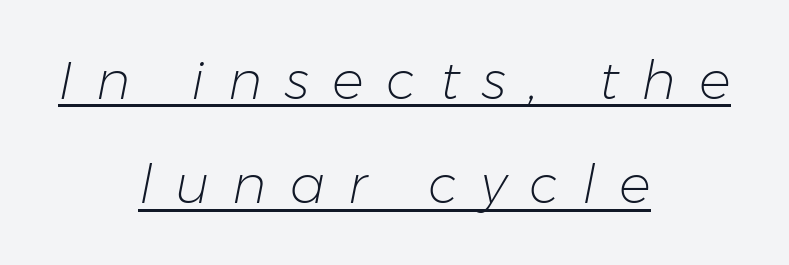
{"italic": "yes", "lean": "right", "slant_degrees": 11, "bold": "no", "weight": "light", "width": "normal", "stroke_contrast": "low", "x_height": "medium", "monospaced": "no", "underline": "yes", "align": "center", "line_spacing": "loose", "line_spacing_ratio": 1.97, "letter_spacing": "wide", "letter_spacing_em": 0.43, "glyph_px": 53}
